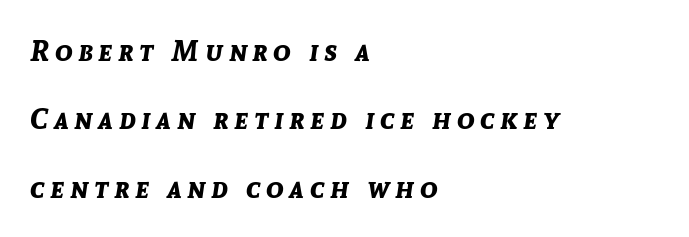
{"italic": "yes", "lean": "right", "slant_degrees": 8, "bold": "yes", "weight": "bold", "width": "normal", "stroke_contrast": "low", "x_height": "medium", "monospaced": "no", "underline": "no", "align": "left", "line_spacing": "loose", "line_spacing_ratio": 2.36, "letter_spacing": "wide", "letter_spacing_em": 0.2, "glyph_px": 29}
